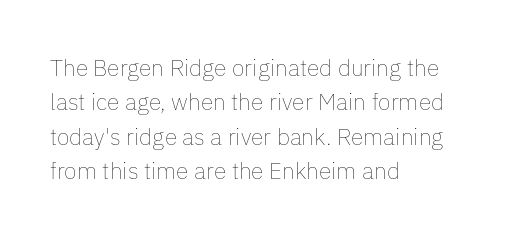
Q: Is the text bold? A: No.
Q: Is the text italic (slanted)? A: No, it is upright.
Q: Is the text underlined? A: No.
Q: How is the paragraph aligned? A: Left-aligned.
Q: Is the spacing between letters normal or unusually wide? A: Normal.
Q: Is the spacing between lines tight, normal or loose? A: Normal.
